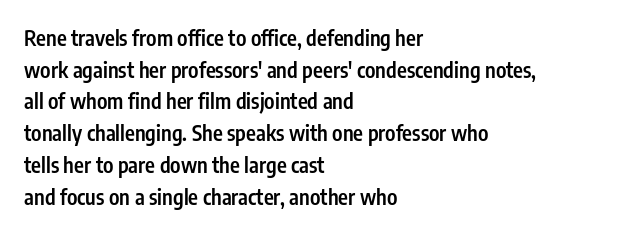
Italic? Not at all — the glyphs are vertical. A typesetter would call this zero additional tracking. The typesetting leans somewhat heavy: a semibold. The string is rendered with underlining switched off. The setting favours the left margin, as ordinary paragraphs usually do.
